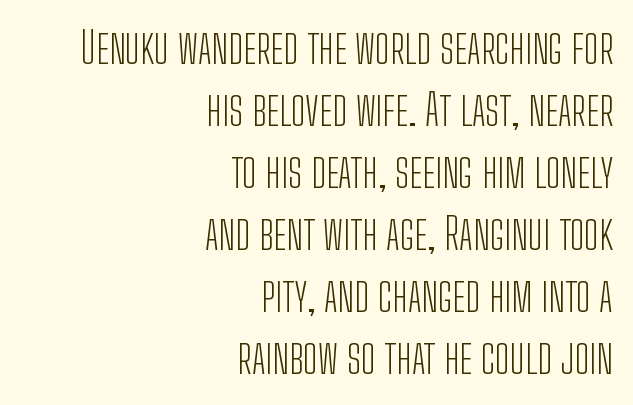
The image shows 44 px light, condensed sans-serif type, upright; set right-aligned, normal line spacing (1.41x), normal letter spacing, not underlined; low stroke contrast and a medium x-height.
